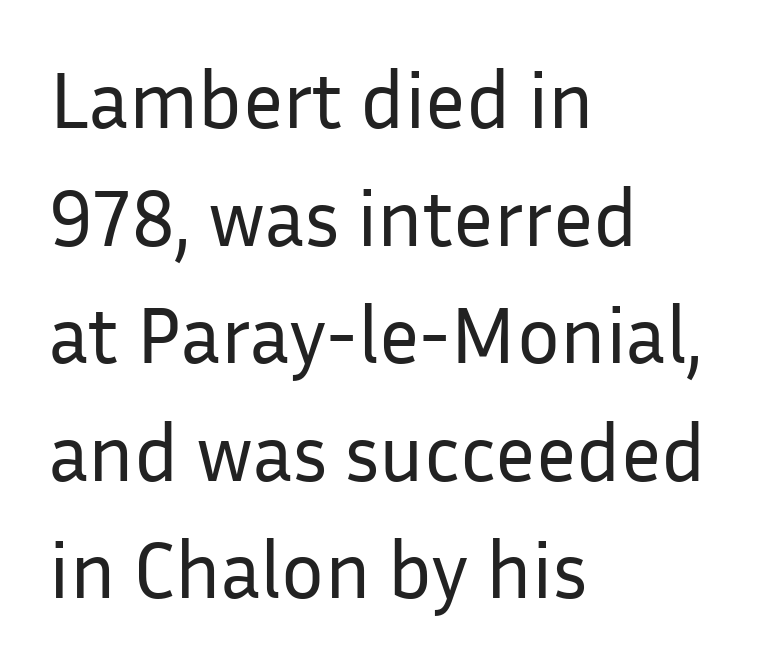
Q: Is the text bold? A: No.
Q: Is the text italic (slanted)? A: No, it is upright.
Q: Is the typeface a serif or a sans-serif typeface? A: Sans-serif.
Q: Is the text underlined? A: No.
Q: How is the paragraph aligned? A: Left-aligned.
Q: Is the spacing between letters normal or unusually wide? A: Normal.
Q: Is the spacing between lines tight, normal or loose? A: Normal.
Q: Width (condensed, normal, or wide)? A: Normal.
Q: Stroke contrast? A: Low.
Q: x-height? A: Medium.
Q: Monospaced? A: No.
